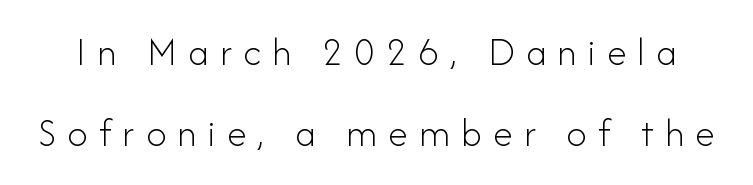
The image shows 40 px light sans-serif type, upright; set loose line spacing (2.02x), unusually wide letter spacing (+0.28 em), not underlined; low stroke contrast and a small x-height.
